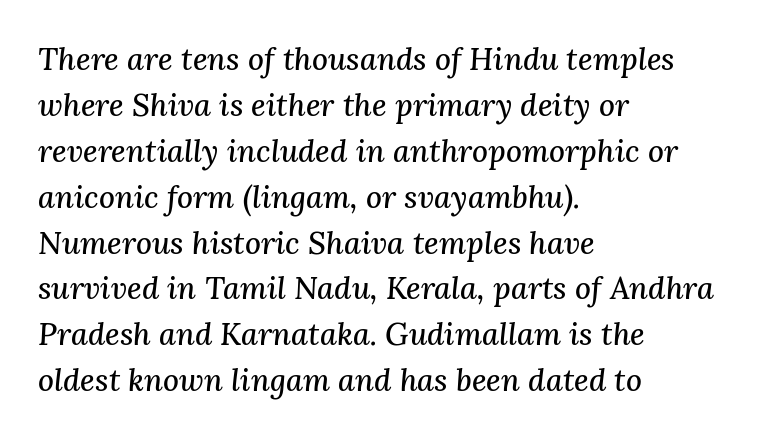
The image shows 31 px serif type, italic (leaning right); set left-aligned, normal line spacing (1.48x), normal letter spacing, not underlined; medium stroke contrast and a medium x-height.
